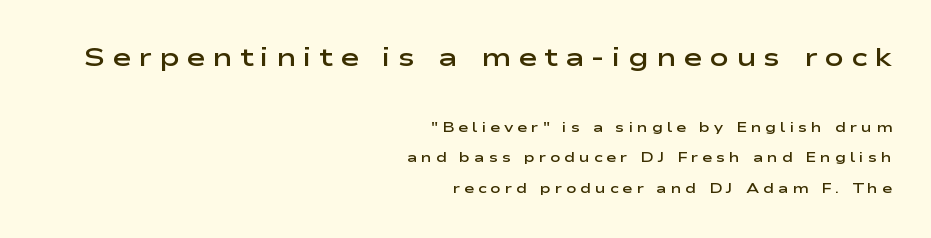
Character size in the leading block exceeds that of the trailing block. The strip under each line holds only bare page. The tracking jumps out immediately: characters are airy and widely separated. The lines in this sample share a right terminus and differ only in where they begin. This is the in-between weight designers call semibold or demi. The line-height multiplier appears high, well above default.
